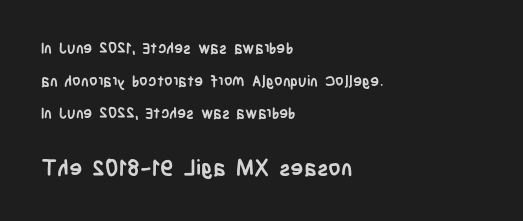
{"italic": "no", "bold": "yes", "underline": "no", "align": "left", "line_spacing": "loose", "line_spacing_ratio": 2.18, "letter_spacing": "normal", "letter_spacing_em": 0.0, "larger_block": "second", "size_ratio": 1.47, "glyph_px": 22}
